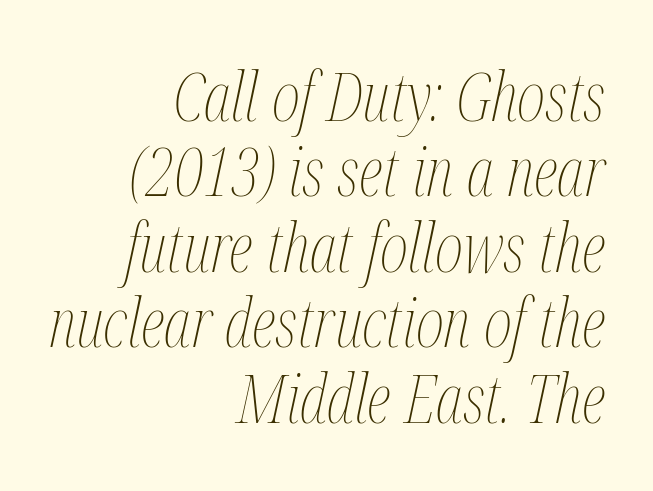
Q: Is the text bold? A: No.
Q: Is the text italic (slanted)? A: Yes, it leans right by about 12 degrees.
Q: Is the text underlined? A: No.
Q: How is the paragraph aligned? A: Right-aligned.
Q: Is the spacing between letters normal or unusually wide? A: Normal.
Q: Is the spacing between lines tight, normal or loose? A: Tight.
Q: Width (condensed, normal, or wide)? A: Condensed.
Q: Stroke contrast? A: Medium.
Q: x-height? A: Medium.
Q: Monospaced? A: No.
